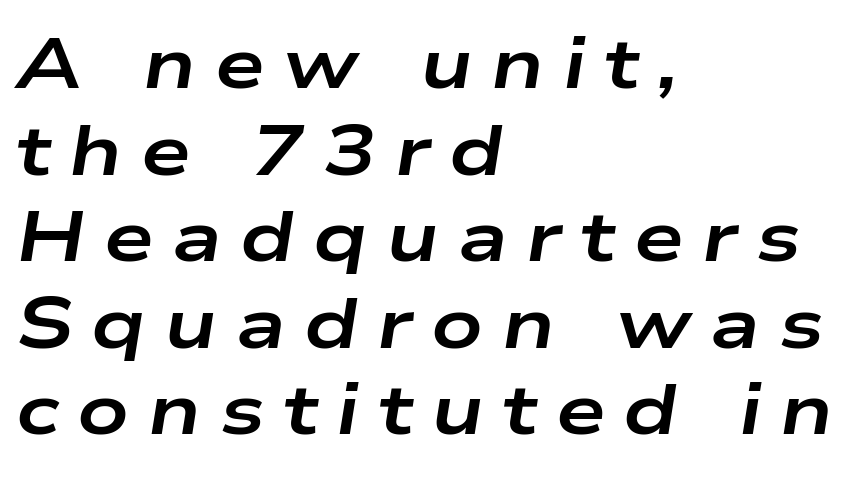
The image shows 71 px bold, wide type, italic (leaning right); set left-aligned, line spacing 1.22x, unusually wide letter spacing (+0.26 em), not underlined; low stroke contrast and a medium x-height.
